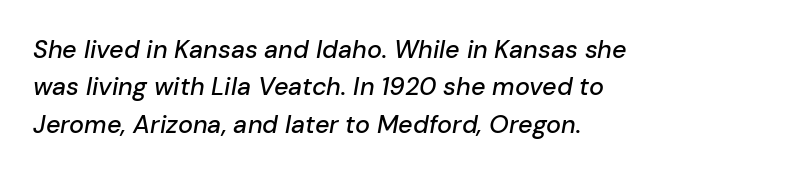
{"italic": "yes", "lean": "right", "slant_degrees": 10, "underline": "no", "align": "left", "line_spacing": "normal", "line_spacing_ratio": 1.5, "letter_spacing": "normal", "letter_spacing_em": 0.0, "glyph_px": 25}
